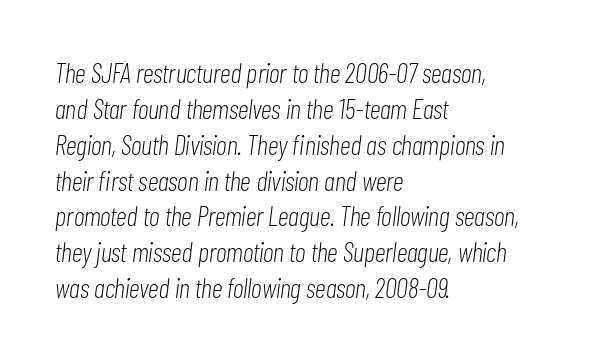
Summary of vertical rhythm: regular, with standard interline spacing. Descenders hang freely into open space. Does the lettering tilt? It does — this is italic. If you drew a ruler down the left edge, every line would touch it.
